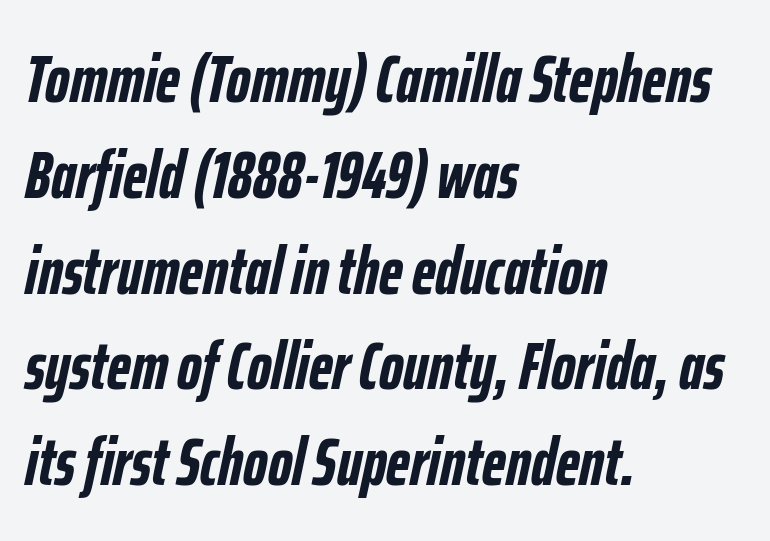
Baseline-to-baseline distance is the conventional proportion of letter height. Students, note that the glyphs here touch the page at normal intervals. Varying glyph widths throughout — classic text-font behaviour. Reading down the block, your eye returns to a fixed left position each line.
